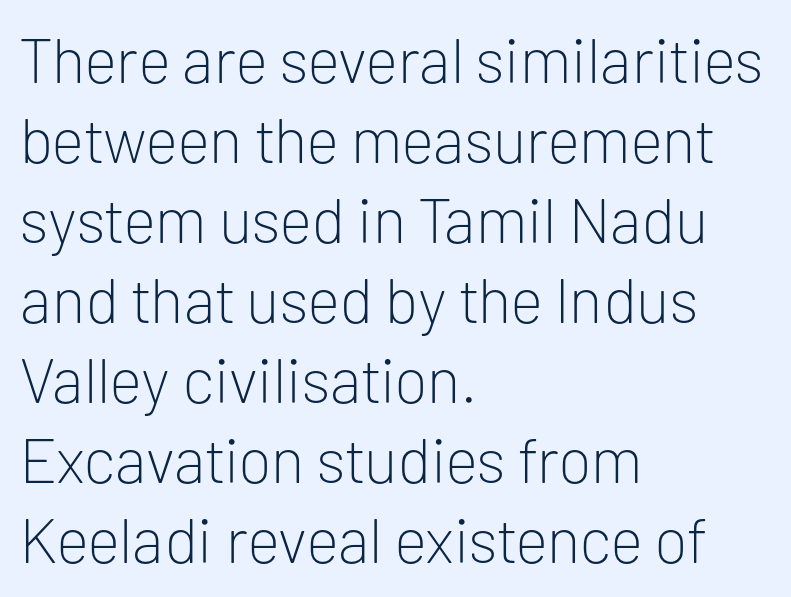
The image shows 63 px light sans-serif type, upright; set left-aligned, normal line spacing (1.27x), normal letter spacing, not underlined; low stroke contrast and a medium x-height.
